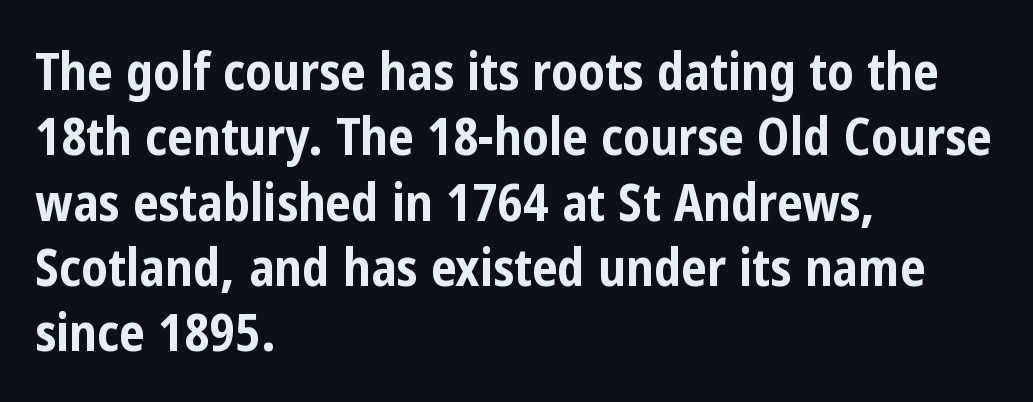
Look at the stroke-to-counter ratio: heavy, a bold. Posture: vertical. The foot of each line stays bare and open. Is this a sans? Yes — the strokes have no serifs. Note the varied advance widths — an 'i' is clearly narrower than an 'm'. This sample is left-justified, so line endings fall wherever the words run out.
